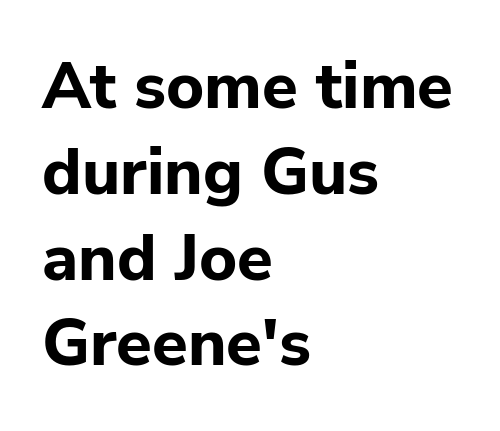
The image shows 65 px bold sans-serif type, upright; set left-aligned, normal line spacing (1.32x), normal letter spacing, not underlined; low stroke contrast and a medium x-height.
